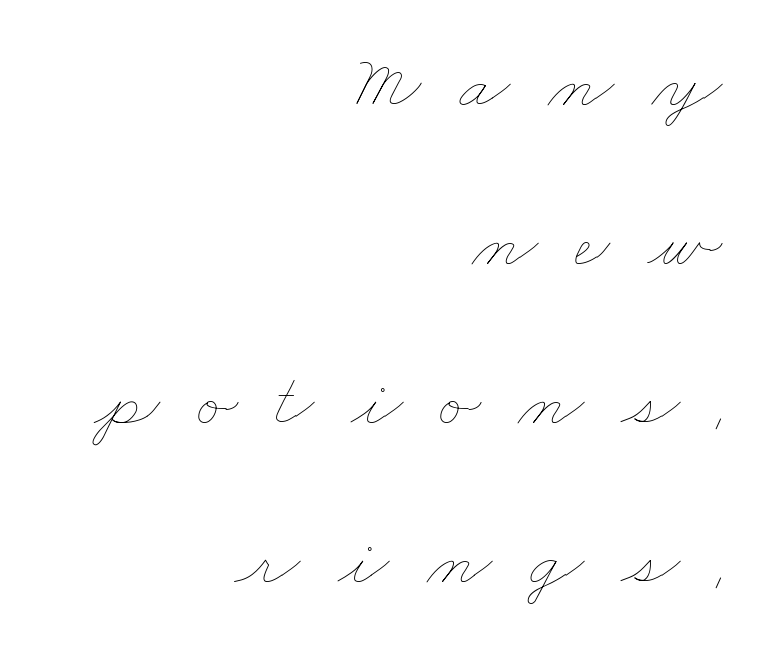
Widely set lines give the paragraph a tall, airy silhouette. There is plenty of visible air inserted between adjacent glyphs. In CSS terms this would be text-align: right. Looks like regular typesetting: each glyph gets only the width it needs. The passage shown is not bold in any degree. Bare-footed words on every line.
